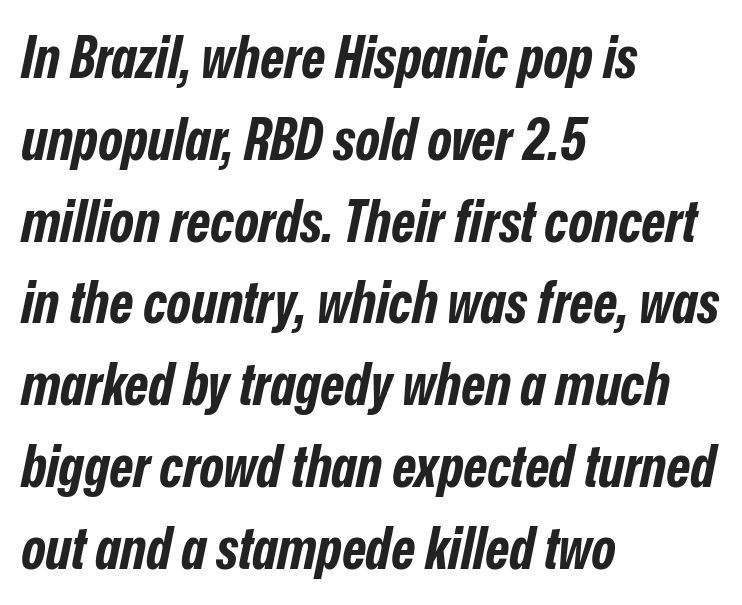
{"italic": "yes", "lean": "right", "slant_degrees": 12, "bold": "yes", "weight": "bold", "width": "condensed", "stroke_contrast": "low", "x_height": "medium", "monospaced": "no", "underline": "no", "align": "left", "line_spacing": "normal", "line_spacing_ratio": 1.41, "letter_spacing": "normal", "letter_spacing_em": 0.0, "glyph_px": 58}
